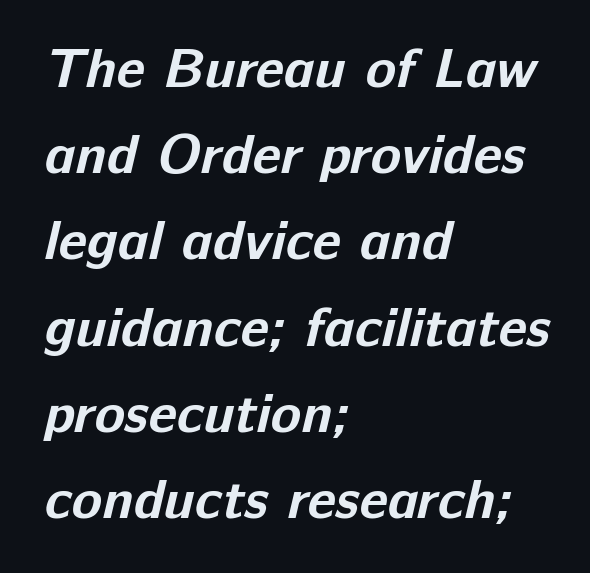
This sample has the flowing, uneven cadence of proportional lettering. This rendering features lettering with no underline. Notice how thick the strokes are: this is what a full bold looks like. A student would call this left alignment; a typographer would say flush left, rag right. The line-height multiplier appears to be the usual default. The designer went with a sans here, leaving each stem footless.
